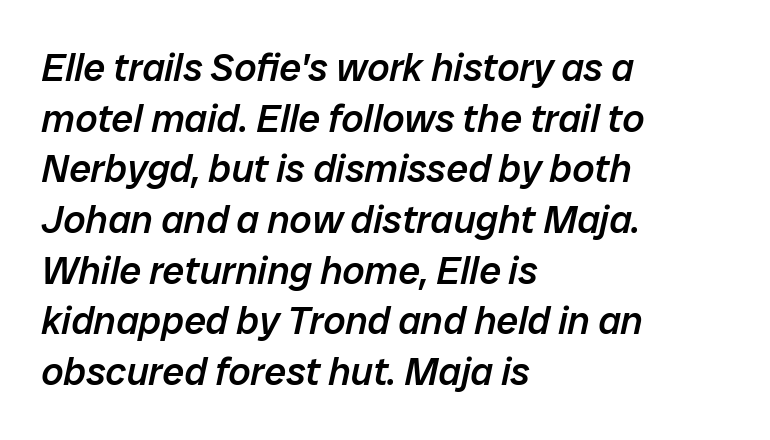
{"italic": "yes", "lean": "right", "slant_degrees": 12, "bold": "semi", "weight": "semibold", "width": "normal", "stroke_contrast": "low", "x_height": "medium", "monospaced": "no", "underline": "no", "align": "left", "line_spacing": "normal", "line_spacing_ratio": 1.3, "letter_spacing": "normal", "letter_spacing_em": 0.0, "glyph_px": 39}
